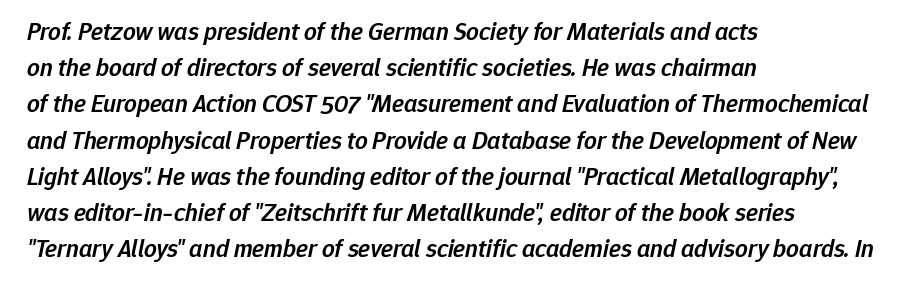
{"italic": "yes", "lean": "right", "slant_degrees": 12, "bold": "semi", "underline": "no", "align": "left", "line_spacing": "normal", "line_spacing_ratio": 1.45, "letter_spacing": "normal", "letter_spacing_em": 0.0, "glyph_px": 25}
